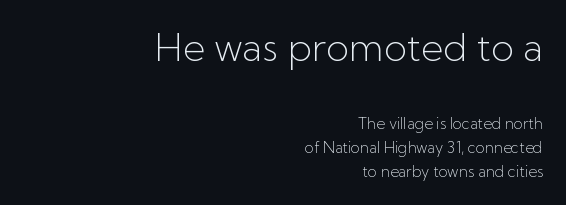
{"serif": "no", "italic": "no", "bold": "no", "weight": "light", "width": "normal", "stroke_contrast": "low", "x_height": "medium", "monospaced": "no", "underline": "no", "align": "right", "line_spacing": "normal", "line_spacing_ratio": 1.6, "letter_spacing": "normal", "letter_spacing_em": 0.0, "larger_block": "first", "size_ratio": 2.53, "glyph_px": 38}
